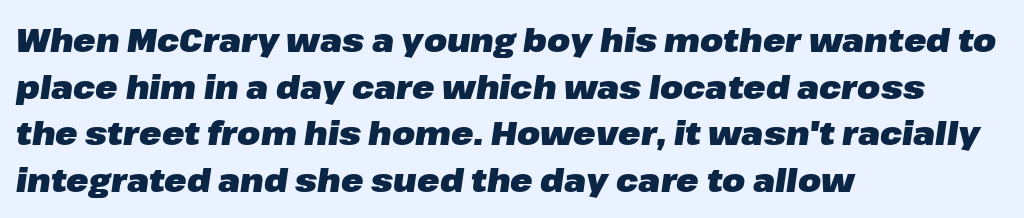
The image shows 33 px heavy type, italic (leaning right); set left-aligned, normal line spacing (1.41x), normal letter spacing, not underlined; low stroke contrast and a medium x-height.
